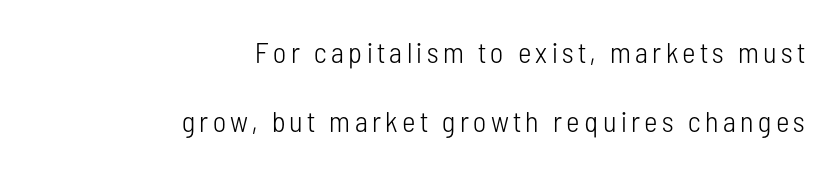
Q: Is the text bold? A: No.
Q: Is the text italic (slanted)? A: No, it is upright.
Q: Is the typeface a serif or a sans-serif typeface? A: Sans-serif.
Q: Is the text underlined? A: No.
Q: How is the paragraph aligned? A: Right-aligned.
Q: Is the spacing between lines tight, normal or loose? A: Loose.
Q: Width (condensed, normal, or wide)? A: Condensed.
Q: Stroke contrast? A: Low.
Q: x-height? A: Medium.
Q: Monospaced? A: No.
